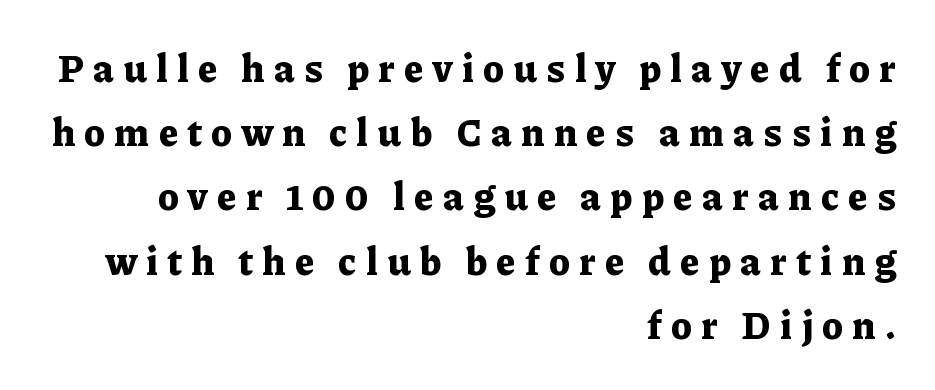
Letters rest on an invisible, unmarked baseline. The type is letterspaced generously, with wide tracking. The font is running at its bold setting. The letters carry serifs — small finishing strokes at the ends of their stems.
